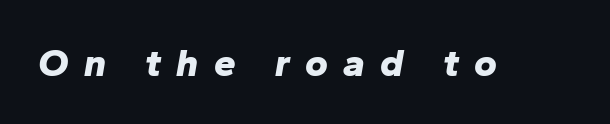
The image shows 39 px bold type, italic (leaning right); set unusually wide letter spacing (+0.39 em), not underlined; low stroke contrast and a medium x-height.
